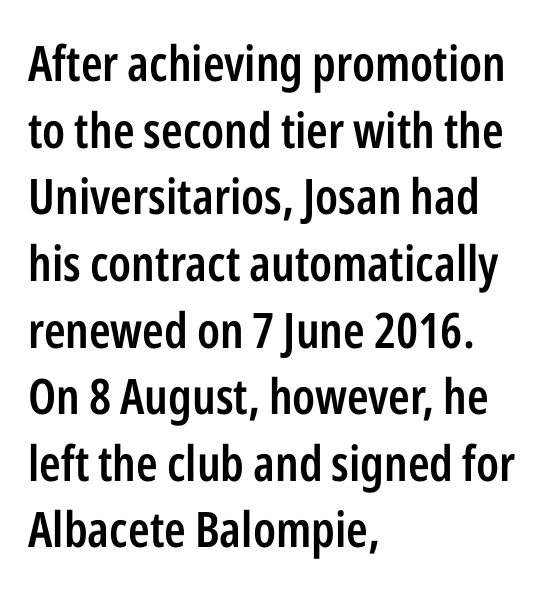
{"serif": "no", "italic": "no", "bold": "semi", "weight": "semibold", "width": "condensed", "stroke_contrast": "low", "x_height": "medium", "monospaced": "no", "underline": "no", "align": "left", "line_spacing": "normal", "line_spacing_ratio": 1.36, "letter_spacing": "normal", "letter_spacing_em": 0.0, "glyph_px": 49}
